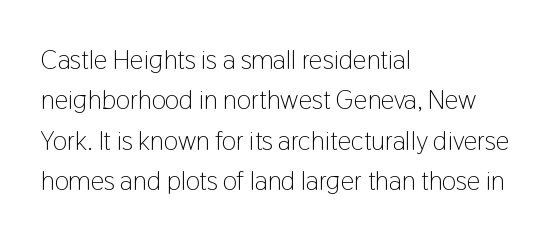
{"italic": "no", "bold": "no", "underline": "no", "align": "left", "line_spacing": "normal", "line_spacing_ratio": 1.5, "letter_spacing": "normal", "letter_spacing_em": 0.0, "glyph_px": 27}
